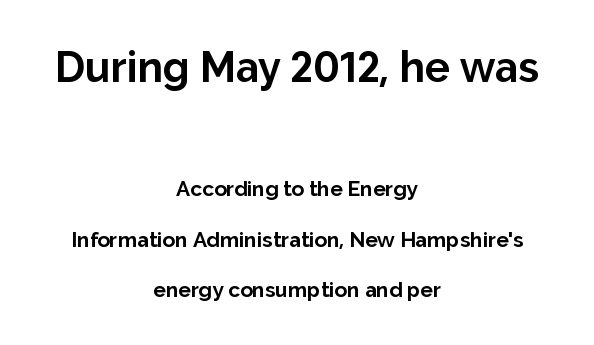
The face used here is proportionally spaced, like ordinary book or web type. Compared with a flush-left layout, this one balances lines on the center instead. The font's upright variant was chosen for this text. Quick note: underline off. The letterforms sit shoulder to shoulder at normal distance.
